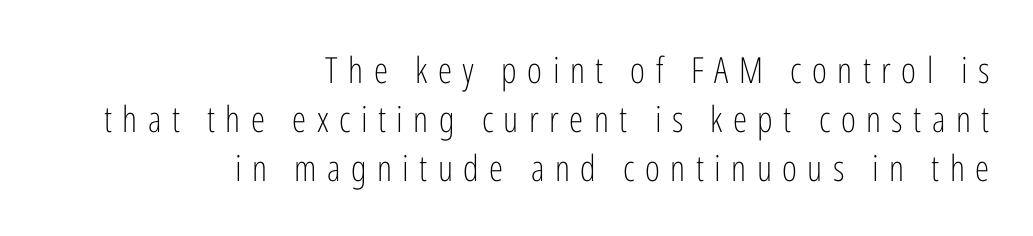
Q: Is the text bold? A: No.
Q: Is the text italic (slanted)? A: No, it is upright.
Q: Is the typeface a serif or a sans-serif typeface? A: Sans-serif.
Q: Is the text underlined? A: No.
Q: How is the paragraph aligned? A: Right-aligned.
Q: Is the spacing between letters normal or unusually wide? A: Unusually wide.
Q: Is the spacing between lines tight, normal or loose? A: Normal.
Q: Width (condensed, normal, or wide)? A: Condensed.
Q: Stroke contrast? A: Low.
Q: x-height? A: Medium.
Q: Monospaced? A: No.
